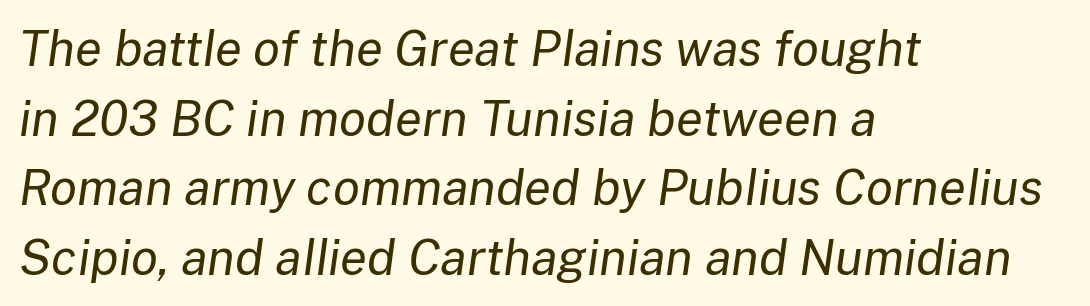
{"italic": "yes", "lean": "right", "slant_degrees": 8, "bold": "no", "weight": "regular", "width": "normal", "stroke_contrast": "low", "x_height": "medium", "monospaced": "no", "underline": "no", "align": "left", "line_spacing": "normal", "line_spacing_ratio": 1.42, "letter_spacing": "normal", "letter_spacing_em": 0.0, "glyph_px": 49}
